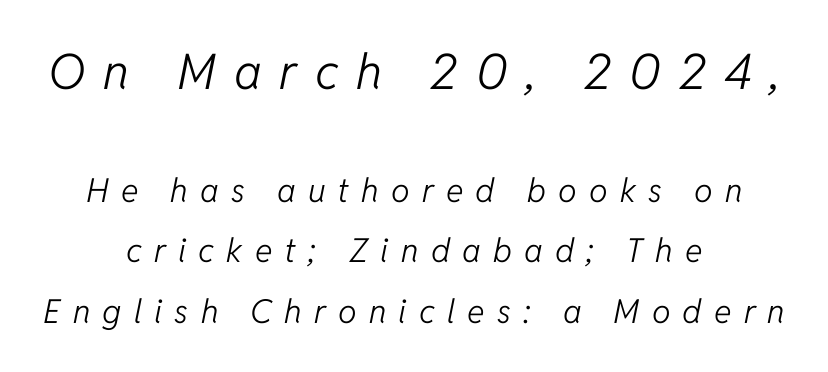
The image shows 49 px light type, italic (leaning right); set centered, line spacing 1.83x, unusually wide letter spacing (+0.37 em), not underlined; the first (top) block is 1.48x larger; low stroke contrast and a medium x-height.
